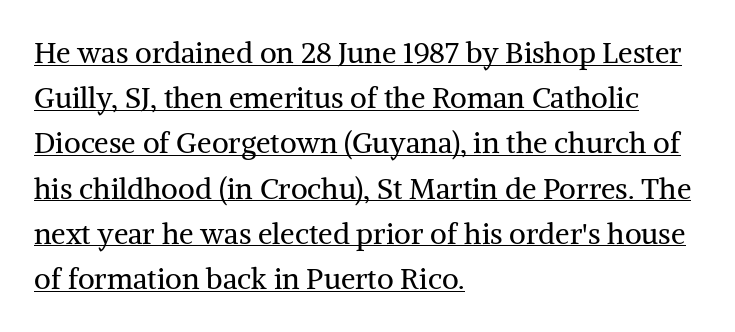
The image shows 29 px regular-weight serif type, upright; set left-aligned, normal line spacing (1.56x), normal letter spacing, underlined; medium stroke contrast and a medium x-height.
